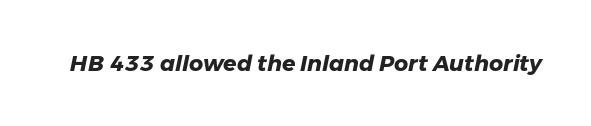
Its strokes are broad and dark, the hallmark of bold type. Standard letterfit; no display-style spreading of the glyphs. You can tell it's italic because the verticals aren't actually vertical. Rule under the text: the space is simply empty.
